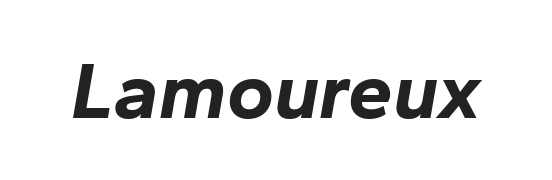
The image shows 80 px bold type, italic (leaning right); set normal letter spacing, not underlined; low stroke contrast and a medium x-height.
